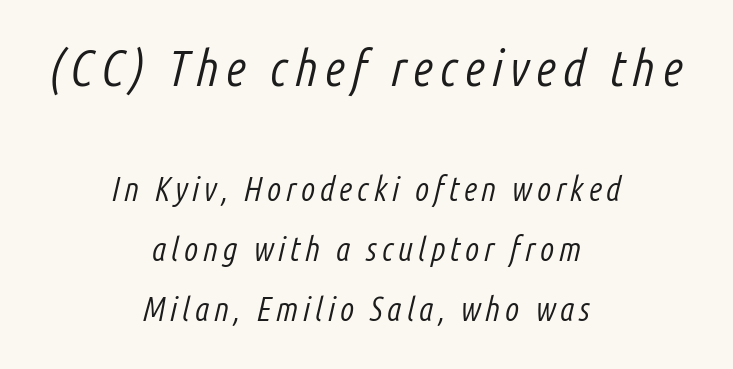
{"italic": "yes", "lean": "right", "slant_degrees": 14, "bold": "no", "weight": "light", "width": "condensed", "stroke_contrast": "low", "x_height": "medium", "monospaced": "no", "underline": "no", "align": "center", "line_spacing_ratio": 1.81, "larger_block": "first", "size_ratio": 1.52, "glyph_px": 50}
